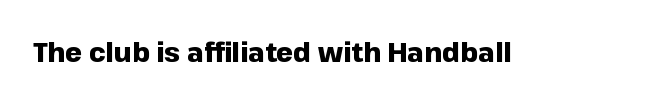
{"italic": "no", "bold": "yes", "underline": "no", "letter_spacing": "normal", "letter_spacing_em": 0.0, "glyph_px": 27}
